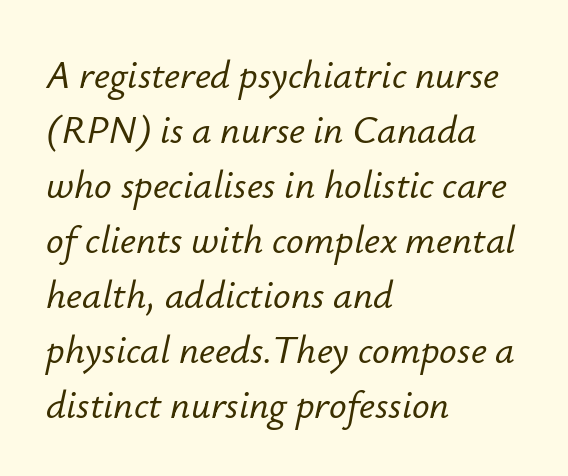
Q: Is the text italic (slanted)? A: Yes, it leans right by about 12 degrees.
Q: Is the text underlined? A: No.
Q: How is the paragraph aligned? A: Left-aligned.
Q: Is the spacing between letters normal or unusually wide? A: Normal.
Q: Is the spacing between lines tight, normal or loose? A: Normal.
Q: Width (condensed, normal, or wide)? A: Normal.
Q: Stroke contrast? A: Low.
Q: x-height? A: Small.
Q: Monospaced? A: No.
